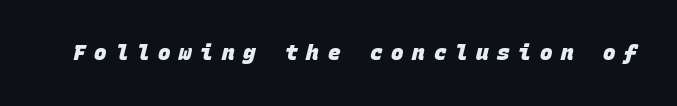
Q: Is the text bold? A: Yes.
Q: Is the text underlined? A: No.
Q: Is the spacing between letters normal or unusually wide? A: Unusually wide.
